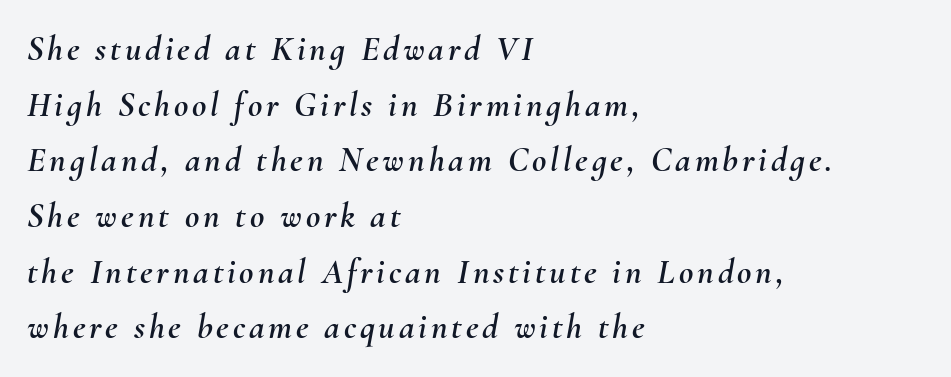
Q: Is the text italic (slanted)? A: Yes, it leans right by about 10 degrees.
Q: Is the text underlined? A: No.
Q: How is the paragraph aligned? A: Left-aligned.
Q: Is the spacing between lines tight, normal or loose? A: Normal.
Q: Width (condensed, normal, or wide)? A: Normal.
Q: Stroke contrast? A: Medium.
Q: x-height? A: Small.
Q: Monospaced? A: No.
